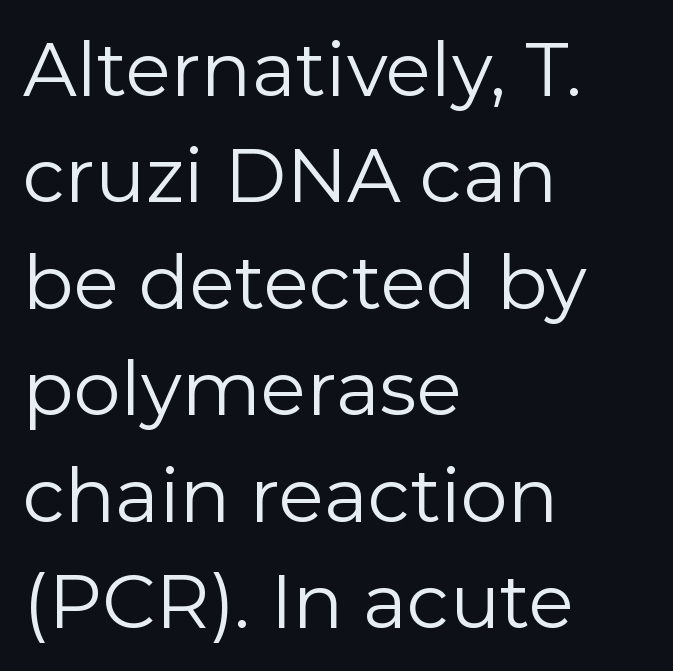
Q: Is the text bold? A: No.
Q: Is the text italic (slanted)? A: No, it is upright.
Q: Is the typeface a serif or a sans-serif typeface? A: Sans-serif.
Q: Is the text underlined? A: No.
Q: How is the paragraph aligned? A: Left-aligned.
Q: Is the spacing between letters normal or unusually wide? A: Normal.
Q: Is the spacing between lines tight, normal or loose? A: Normal.
Q: Width (condensed, normal, or wide)? A: Normal.
Q: x-height? A: Medium.
Q: Monospaced? A: No.
